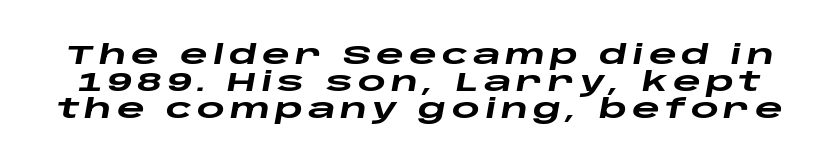
No word sits above an underline. Yep, that's italic — everything's leaning. Look at the stroke-to-counter ratio: heavy, a bold. Compared with typical paragraphs, the rows here are closer together.
